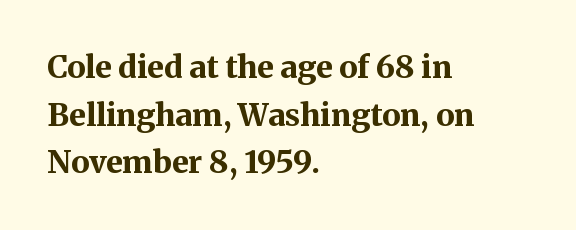
The image shows 31 px bold serif type, upright; set left-aligned, normal line spacing (1.54x), normal letter spacing, not underlined; medium stroke contrast and a medium x-height.
